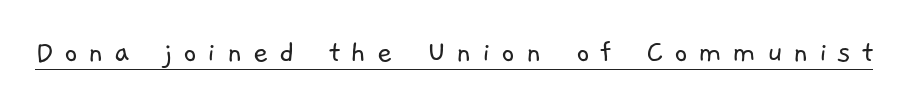
{"serif": "no", "bold": "no", "weight": "light", "width": "normal", "stroke_contrast": "low", "x_height": "medium", "monospaced": "no", "underline": "yes", "letter_spacing": "wide", "letter_spacing_em": 0.31, "glyph_px": 33}
